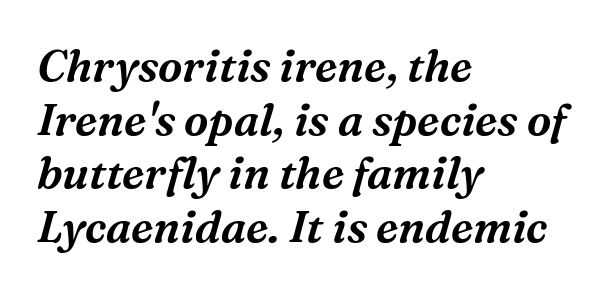
The image shows 44 px serif type, italic (leaning right); set left-aligned, line spacing 1.22x, normal letter spacing, not underlined; medium stroke contrast and a medium x-height.
